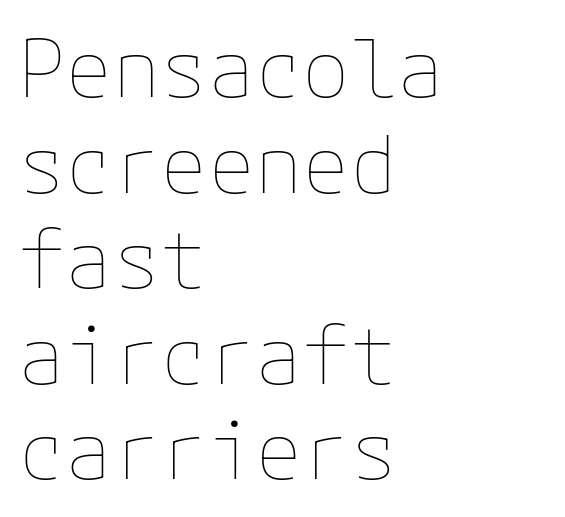
{"italic": "no", "bold": "no", "weight": "thin", "width": "normal", "stroke_contrast": "low", "x_height": "medium", "underline": "no", "align": "left", "line_spacing_ratio": 1.21, "letter_spacing": "normal", "letter_spacing_em": 0.0, "glyph_px": 79}
